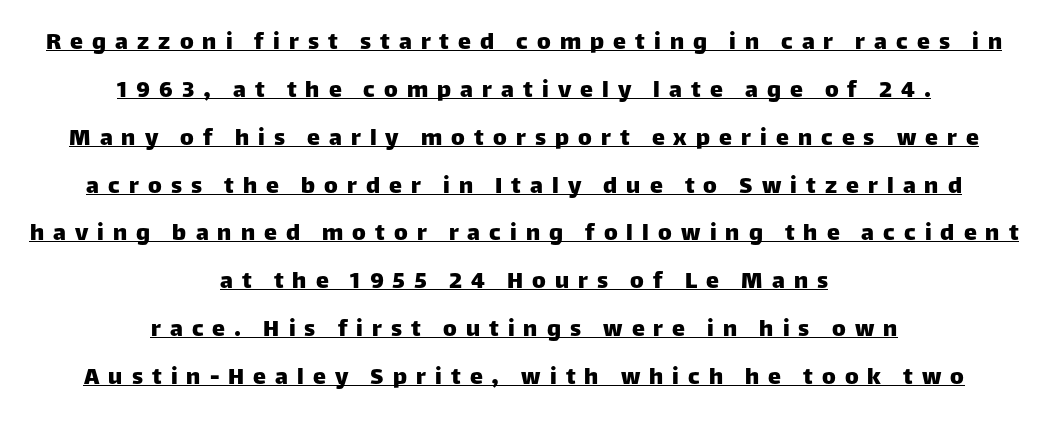
Q: Is the text italic (slanted)? A: No, it is upright.
Q: Is the text underlined? A: Yes.
Q: How is the paragraph aligned? A: Centered.
Q: Is the spacing between letters normal or unusually wide? A: Unusually wide.
